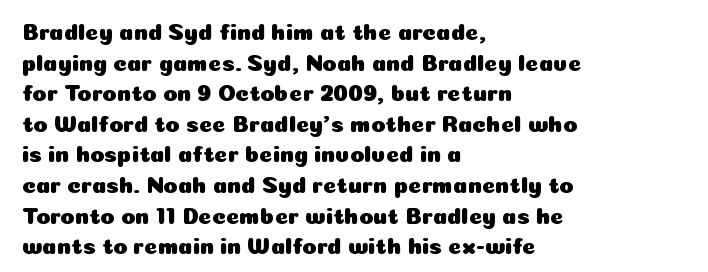
Q: Is the text italic (slanted)? A: No, it is upright.
Q: Is the text underlined? A: No.
Q: How is the paragraph aligned? A: Left-aligned.
Q: Is the spacing between letters normal or unusually wide? A: Normal.
Q: Is the spacing between lines tight, normal or loose? A: Normal.
